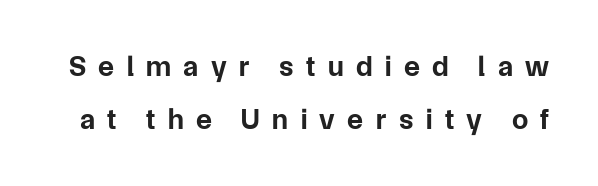
The image shows 29 px bold sans-serif type, upright; set line spacing 1.84x, unusually wide letter spacing (+0.43 em), not underlined; low stroke contrast and a medium x-height.
